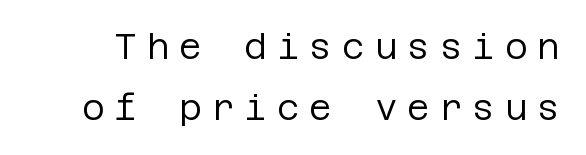
The passage shown is not bold in any degree. Just letters on the line, the space beneath them empty. Classification — sans serif. This sample uses an upright cut, with every glyph sitting square on the baseline. The gaps between neighbouring characters are conspicuously large.
